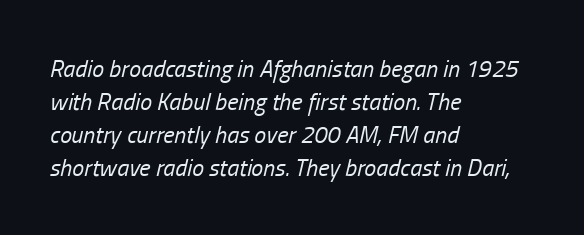
{"italic": "yes", "lean": "right", "slant_degrees": 13, "bold": "no", "underline": "no", "align": "left", "line_spacing": "normal", "line_spacing_ratio": 1.37, "letter_spacing": "normal", "letter_spacing_em": 0.0, "glyph_px": 24}
